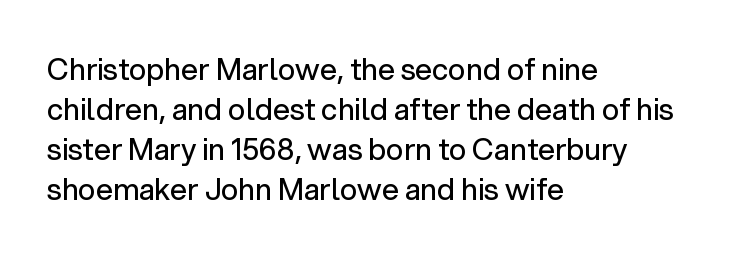
{"serif": "no", "italic": "no", "bold": "no", "weight": "regular", "width": "normal", "stroke_contrast": "low", "x_height": "medium", "monospaced": "no", "underline": "no", "align": "left", "line_spacing": "normal", "line_spacing_ratio": 1.33, "letter_spacing": "normal", "letter_spacing_em": 0.0, "glyph_px": 30}
